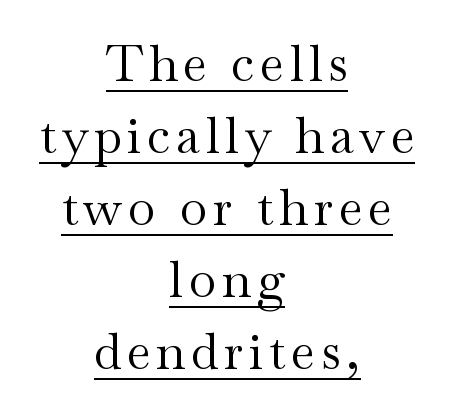
The image shows 50 px regular-weight, wide serif type, upright; set centered, normal line spacing (1.44x), underlined; medium stroke contrast and a small x-height.
